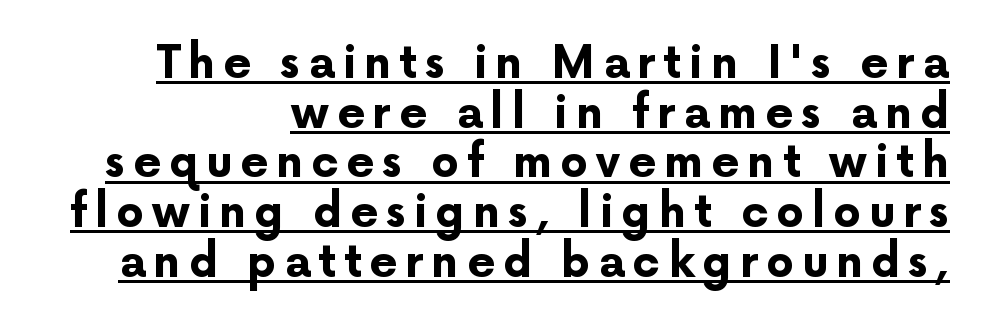
The face used here appears with an underline applied. Regarding leading, the lines here are crowded together. The letters stand upright; this is a roman face. Every row of glyphs terminates at an identical x-position on the right. The rendering uses a bold face; every stroke is thick and dark. Each letter keeps its own natural width here, so spacing adapts to shape.
